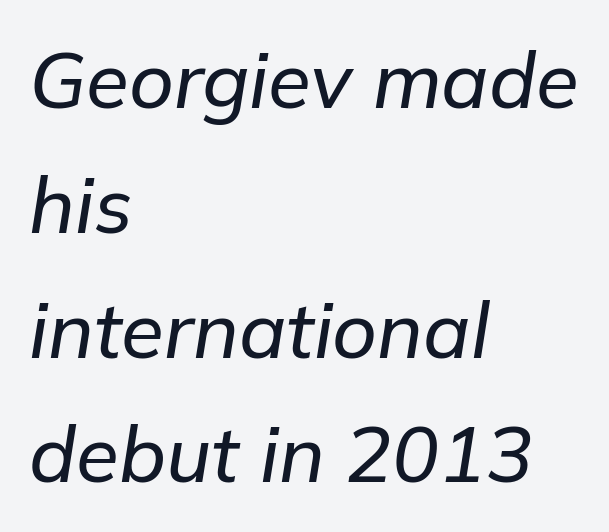
Q: Is the text italic (slanted)? A: Yes, it leans right by about 9 degrees.
Q: Is the text underlined? A: No.
Q: How is the paragraph aligned? A: Left-aligned.
Q: Is the spacing between letters normal or unusually wide? A: Normal.
Q: Is the spacing between lines tight, normal or loose? A: Normal.
Q: Width (condensed, normal, or wide)? A: Normal.
Q: Stroke contrast? A: Low.
Q: x-height? A: Medium.
Q: Monospaced? A: No.
